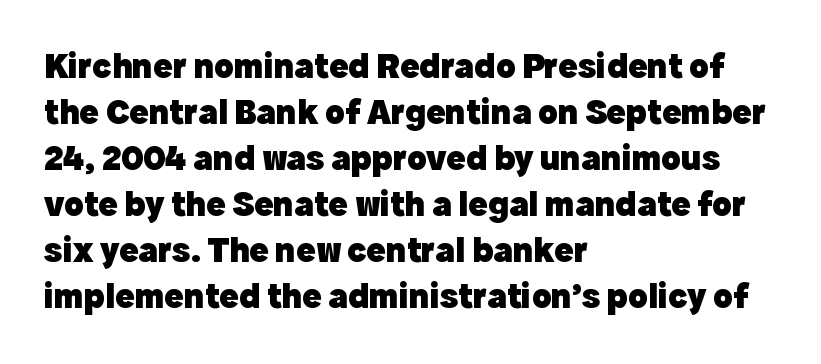
The image shows 36 px heavy sans-serif type, upright; set left-aligned, normal line spacing (1.28x), normal letter spacing, not underlined; a medium x-height.
